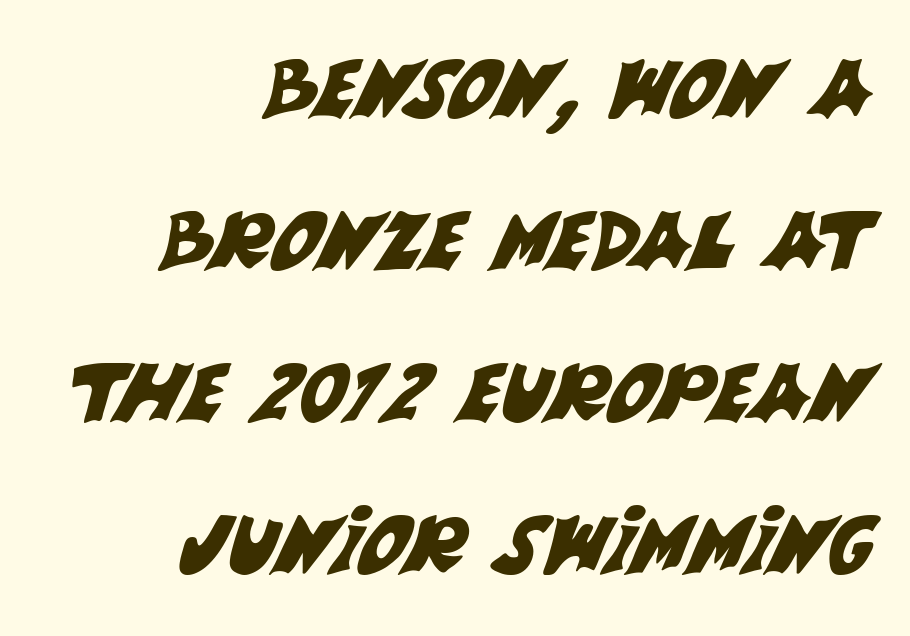
Q: Is the typeface a serif or a sans-serif typeface? A: Sans-serif.
Q: Is the text underlined? A: No.
Q: How is the paragraph aligned? A: Right-aligned.
Q: Is the spacing between letters normal or unusually wide? A: Normal.
Q: Is the spacing between lines tight, normal or loose? A: Loose.
Q: Width (condensed, normal, or wide)? A: Normal.
Q: Stroke contrast? A: Medium.
Q: x-height? A: Large.
Q: Monospaced? A: No.
